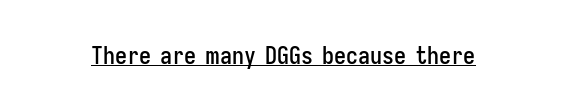
{"italic": "no", "underline": "yes", "letter_spacing": "normal", "letter_spacing_em": 0.0, "glyph_px": 24}
